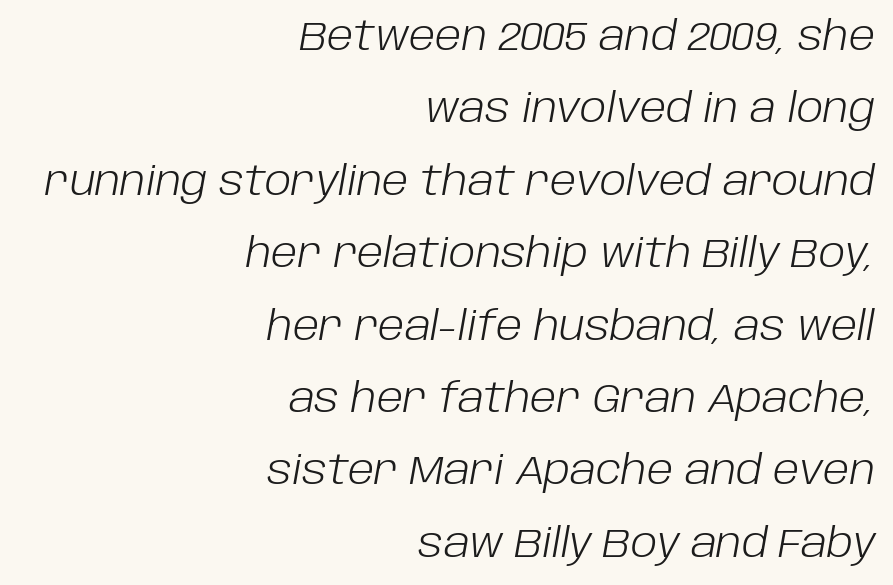
Q: Is the text bold? A: No.
Q: Is the text italic (slanted)? A: Yes, it leans right by about 10 degrees.
Q: Is the text underlined? A: No.
Q: How is the paragraph aligned? A: Right-aligned.
Q: Is the spacing between letters normal or unusually wide? A: Normal.
Q: Width (condensed, normal, or wide)? A: Normal.
Q: Stroke contrast? A: Low.
Q: x-height? A: Large.
Q: Monospaced? A: No.
